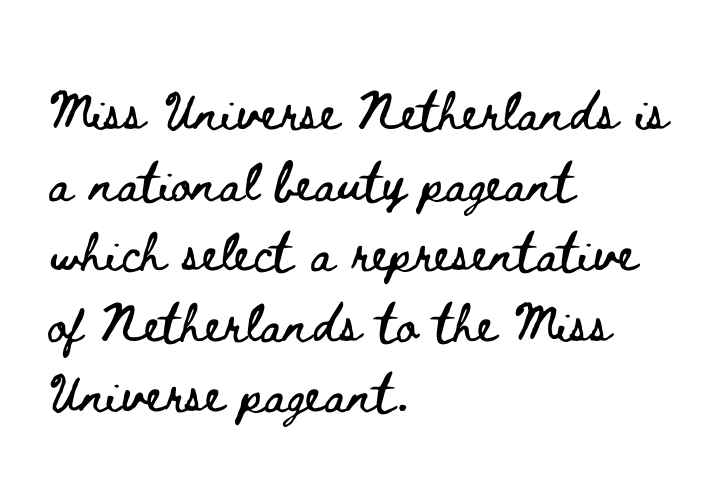
Q: Is the text italic (slanted)? A: Yes.
Q: Is the text underlined? A: No.
Q: How is the paragraph aligned? A: Left-aligned.
Q: Is the spacing between letters normal or unusually wide? A: Normal.
Q: Is the spacing between lines tight, normal or loose? A: Normal.
Q: Width (condensed, normal, or wide)? A: Wide.
Q: Stroke contrast? A: Low.
Q: x-height? A: Small.
Q: Monospaced? A: No.
